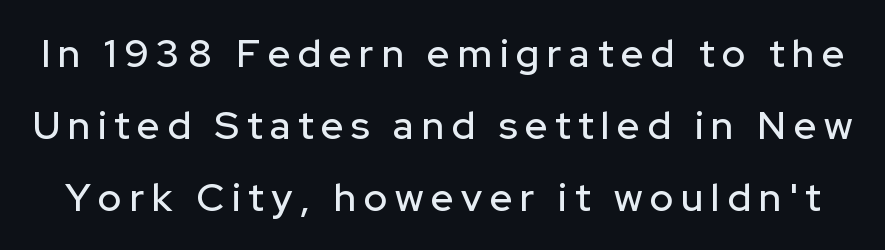
The letters carry no serifs — their stems end cleanly without finishing strokes. What stands out about the letter spacing? Its width — letters are far apart. Style check: upright. Descender tails drop into unmarked territory. Is this a fixed-width face? No — the glyphs have proportional, varying widths.
